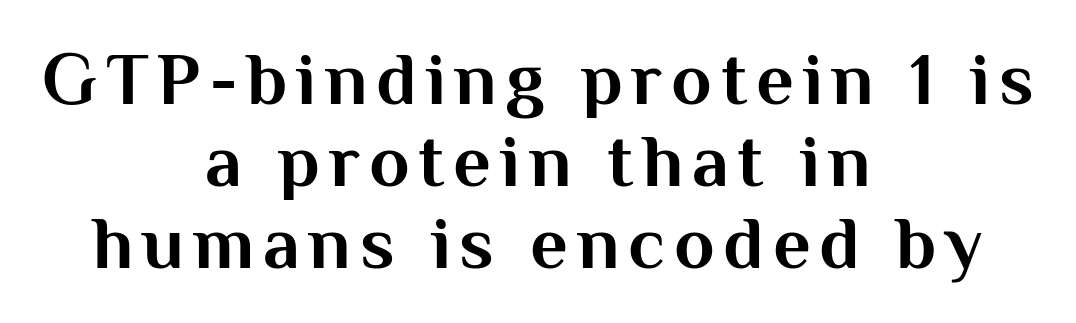
{"serif": "no", "italic": "no", "bold": "yes", "weight": "bold", "width": "normal", "stroke_contrast": "medium", "x_height": "medium", "monospaced": "no", "underline": "no", "align": "center", "line_spacing": "tight", "line_spacing_ratio": 1.11, "glyph_px": 74}
